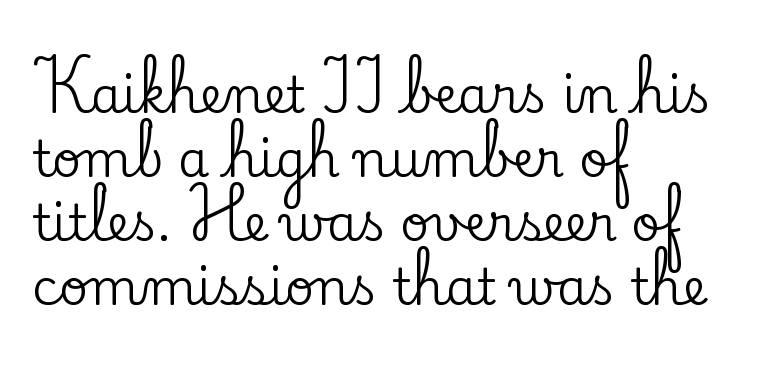
These lines are rendered in a variable-pitch font. The lettering stays uniformly vertical, giving the passage a roman look. Horizontally, the lines are justified to the leading edge only. The rendering keeps characters at their native spacing.
